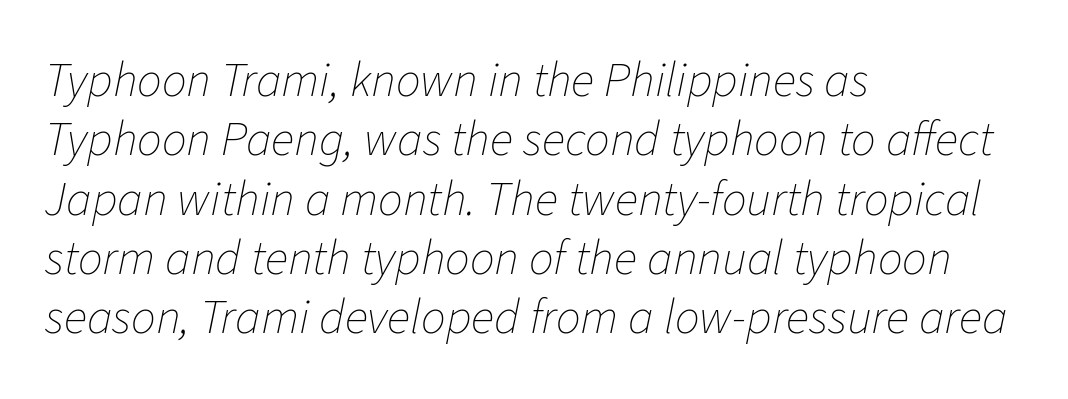
{"italic": "yes", "lean": "right", "slant_degrees": 11, "bold": "no", "weight": "thin", "width": "normal", "stroke_contrast": "low", "x_height": "medium", "monospaced": "no", "underline": "no", "align": "left", "line_spacing_ratio": 1.21, "letter_spacing": "normal", "letter_spacing_em": 0.0, "glyph_px": 49}
